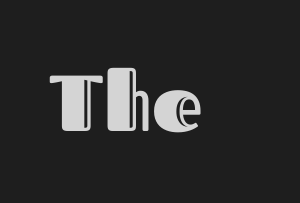
When letters stand straight like this, we call the style roman or upright. Nothing unusual about the tracking: characters are spaced as the font intends. The space directly below the letters is spotless. Character widths vary here, with narrow letters taking less room than wide ones.
